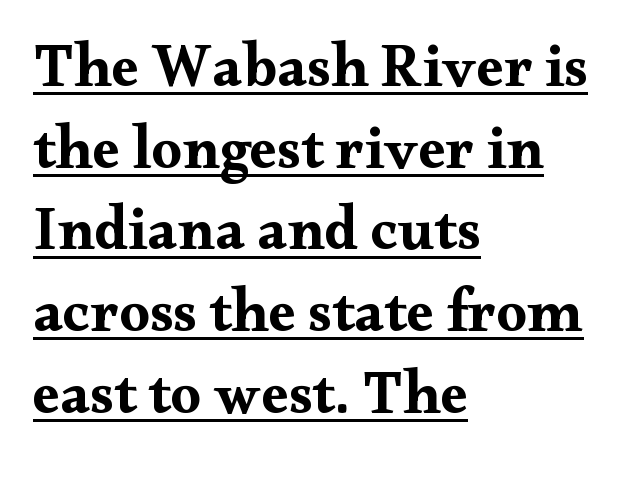
The image shows 61 px bold, wide serif type, upright; set left-aligned, normal line spacing (1.34x), normal letter spacing, underlined; medium stroke contrast and a small x-height.
